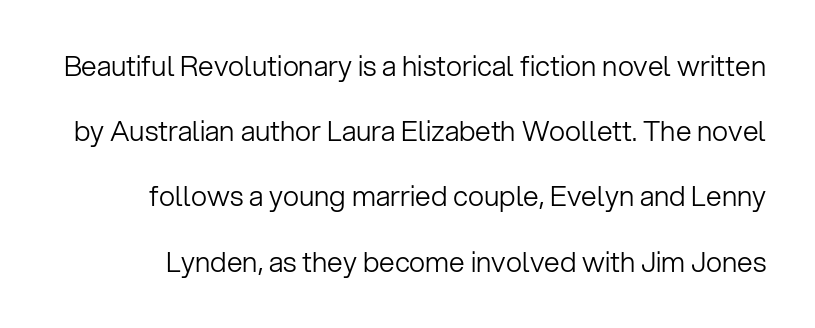
The image shows 28 px light sans-serif type, upright; set loose line spacing (2.33x), normal letter spacing, not underlined; low stroke contrast and a medium x-height.
